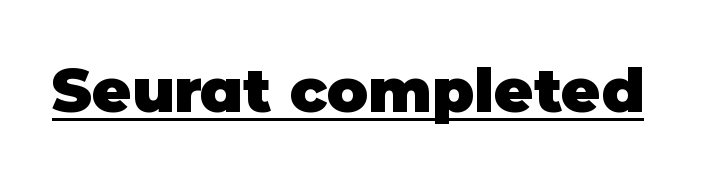
Students, observe the line beneath the letters — that is underlining. The face used here is proportionally spaced, like ordinary book or web type. The passage shown is typeset with a sans-serif family. Tracking here is standard; glyphs follow each other at the usual distance. Style check: upright.
